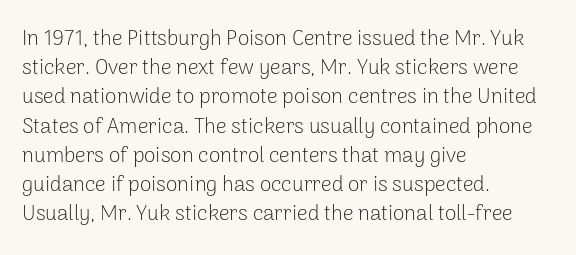
{"italic": "no", "bold": "no", "underline": "no", "align": "left", "line_spacing": "normal", "line_spacing_ratio": 1.39, "letter_spacing": "normal", "letter_spacing_em": 0.0, "glyph_px": 21}
